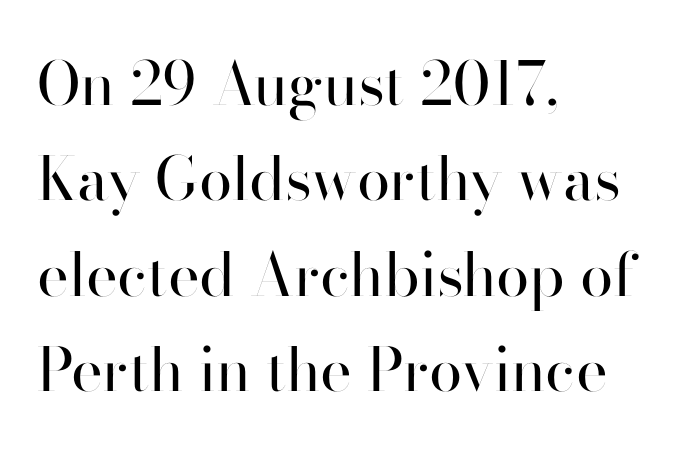
{"serif": "no", "italic": "no", "bold": "no", "weight": "regular", "width": "normal", "stroke_contrast": "high", "x_height": "small", "monospaced": "no", "underline": "no", "align": "left", "line_spacing": "normal", "line_spacing_ratio": 1.59, "letter_spacing": "normal", "letter_spacing_em": 0.0, "glyph_px": 60}
